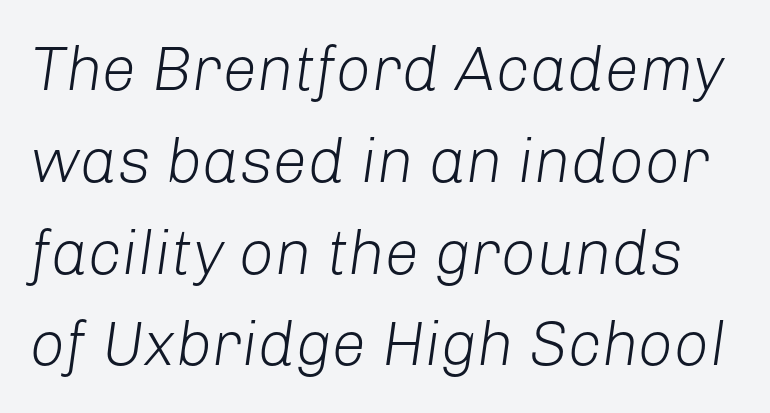
Q: Is the text bold? A: No.
Q: Is the text italic (slanted)? A: Yes, it leans right by about 8 degrees.
Q: Is the text underlined? A: No.
Q: Is the spacing between letters normal or unusually wide? A: Normal.
Q: Is the spacing between lines tight, normal or loose? A: Normal.
Q: Width (condensed, normal, or wide)? A: Normal.
Q: Stroke contrast? A: Low.
Q: x-height? A: Medium.
Q: Monospaced? A: No.
